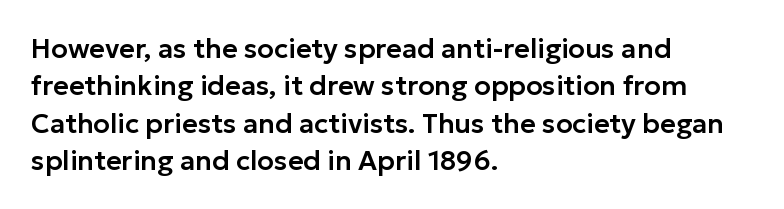
Q: Is the text italic (slanted)? A: No, it is upright.
Q: Is the text underlined? A: No.
Q: How is the paragraph aligned? A: Left-aligned.
Q: Is the spacing between letters normal or unusually wide? A: Normal.
Q: Is the spacing between lines tight, normal or loose? A: Normal.
